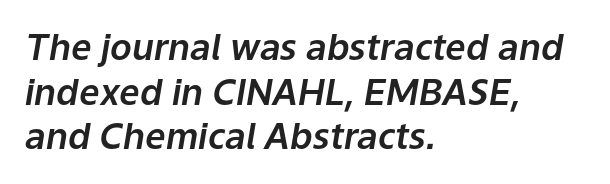
Notice how the stems are inclined rather than vertical — that's the hallmark of italics. Characters follow at the spacing the type designer built in. This rendering uses left alignment, leaving the right contour irregular. Looks like regular typesetting: each glyph gets only the width it needs.
